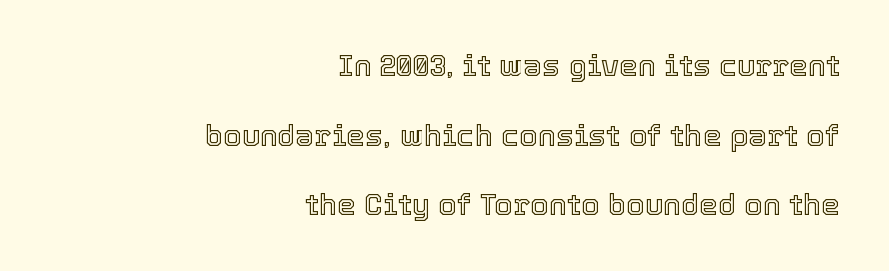
Q: Is the text italic (slanted)? A: No, it is upright.
Q: Is the text underlined? A: No.
Q: How is the paragraph aligned? A: Right-aligned.
Q: Is the spacing between letters normal or unusually wide? A: Normal.
Q: Is the spacing between lines tight, normal or loose? A: Loose.
Q: Width (condensed, normal, or wide)? A: Normal.
Q: x-height? A: Medium.
Q: Monospaced? A: No.
